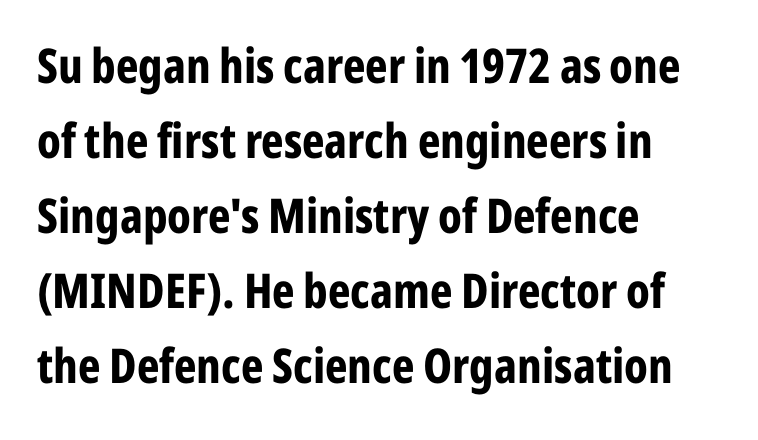
Q: Is the text bold? A: Yes.
Q: Is the text italic (slanted)? A: No, it is upright.
Q: Is the typeface a serif or a sans-serif typeface? A: Sans-serif.
Q: Is the text underlined? A: No.
Q: How is the paragraph aligned? A: Left-aligned.
Q: Is the spacing between letters normal or unusually wide? A: Normal.
Q: Is the spacing between lines tight, normal or loose? A: Normal.
Q: Width (condensed, normal, or wide)? A: Condensed.
Q: Stroke contrast? A: Low.
Q: x-height? A: Medium.
Q: Monospaced? A: No.
